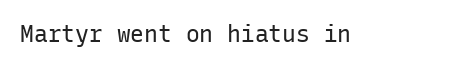
The type is set solid horizontally, with unmodified tracking. Words float on clear page, feet unadorned. A quiet, ordinary-to-light weight characterises the typeface. The type sits square on the baseline with zero lean.
